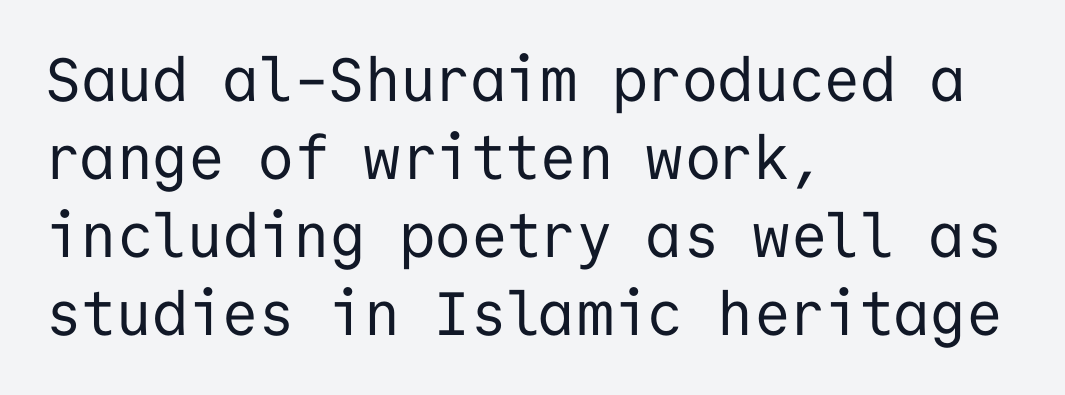
Q: Is the text bold? A: No.
Q: Is the text italic (slanted)? A: No, it is upright.
Q: Is the typeface a serif or a sans-serif typeface? A: Sans-serif.
Q: Is the text underlined? A: No.
Q: How is the paragraph aligned? A: Left-aligned.
Q: Is the spacing between letters normal or unusually wide? A: Normal.
Q: Is the spacing between lines tight, normal or loose? A: Normal.
Q: Width (condensed, normal, or wide)? A: Normal.
Q: Stroke contrast? A: Low.
Q: x-height? A: Medium.
Q: Monospaced? A: Yes.
